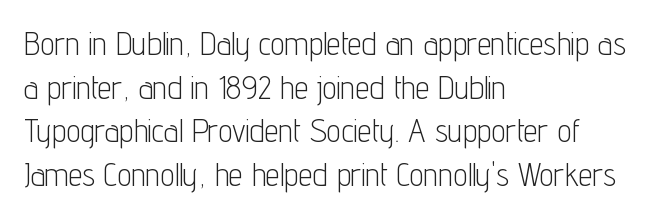
{"serif": "no", "italic": "no", "bold": "no", "weight": "light", "width": "condensed", "stroke_contrast": "low", "x_height": "medium", "monospaced": "no", "underline": "no", "align": "left", "line_spacing": "normal", "line_spacing_ratio": 1.36, "letter_spacing": "normal", "letter_spacing_em": 0.0, "glyph_px": 32}
